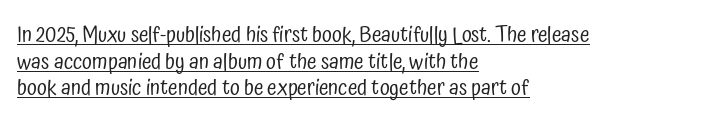
Posture: vertical. Leftover space on each line is placed entirely after the last word. In terms of letterspacing, this is plain default setting. Beneath each row of characters lies a ruled line.
